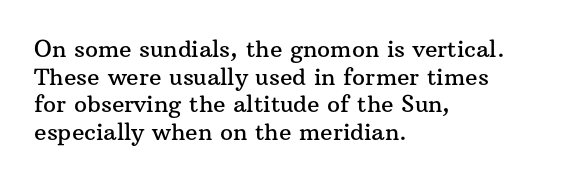
The image shows 23 px text type, upright; set left-aligned, line spacing 1.2x, normal letter spacing, not underlined.
